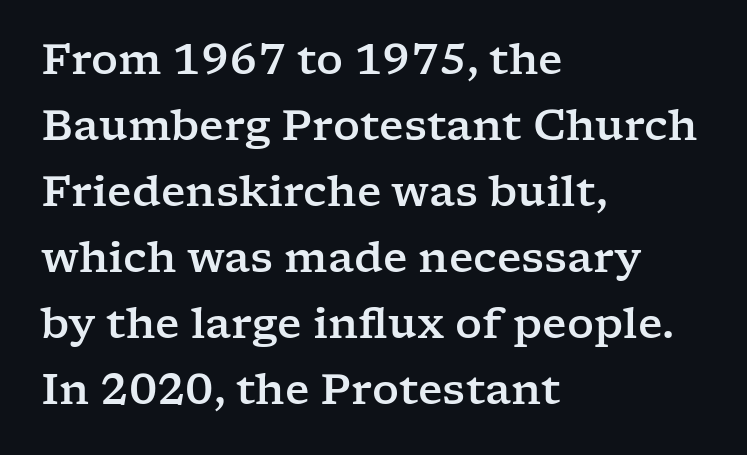
The image shows 42 px wide serif type, upright; set left-aligned, normal line spacing (1.57x), normal letter spacing, not underlined; low stroke contrast and a medium x-height.
